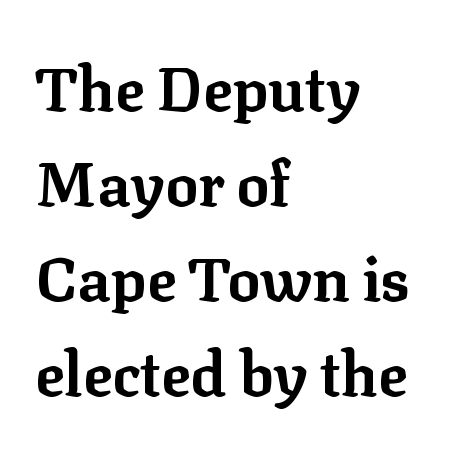
Rows of type keep a routine distance in the vertical direction. This is serif lettering, the kind often seen in printed books. This sample has the flowing, uneven cadence of proportional lettering. Which margin do the lines hug? The left one — the right edge is uneven. Beneath every word, the page is bare. The typesetting leans heavy: a genuine bold.
